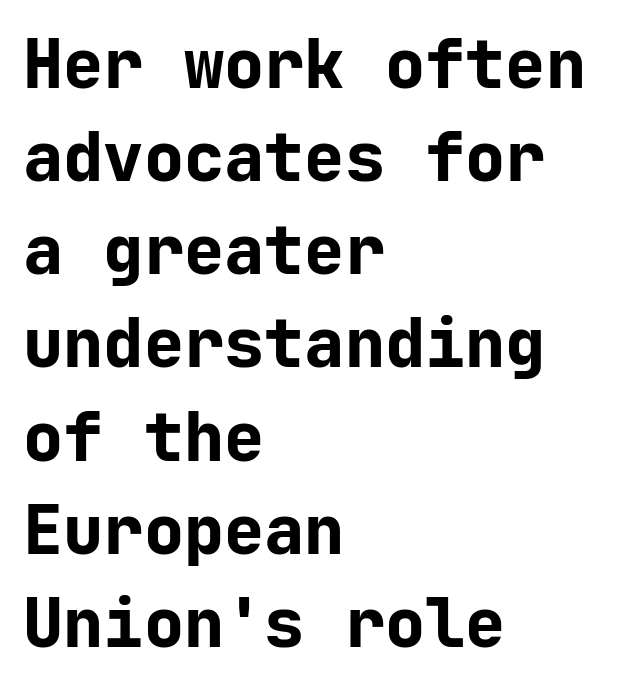
{"serif": "no", "italic": "no", "bold": "yes", "weight": "bold", "width": "normal", "stroke_contrast": "low", "x_height": "medium", "monospaced": "yes", "underline": "no", "align": "left", "line_spacing": "normal", "line_spacing_ratio": 1.39, "letter_spacing": "normal", "letter_spacing_em": 0.0, "glyph_px": 67}
